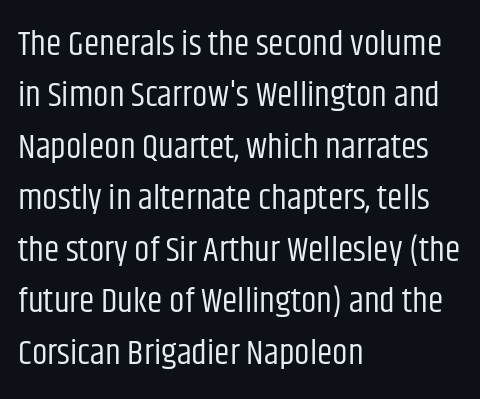
Heaviness? Minimal to ordinary, like unemphasized prose. Looks like regular typesetting: each glyph gets only the width it needs. In terms of letterform style, serifs are entirely absent. The passage is arranged the way most books set body copy — flush left.
